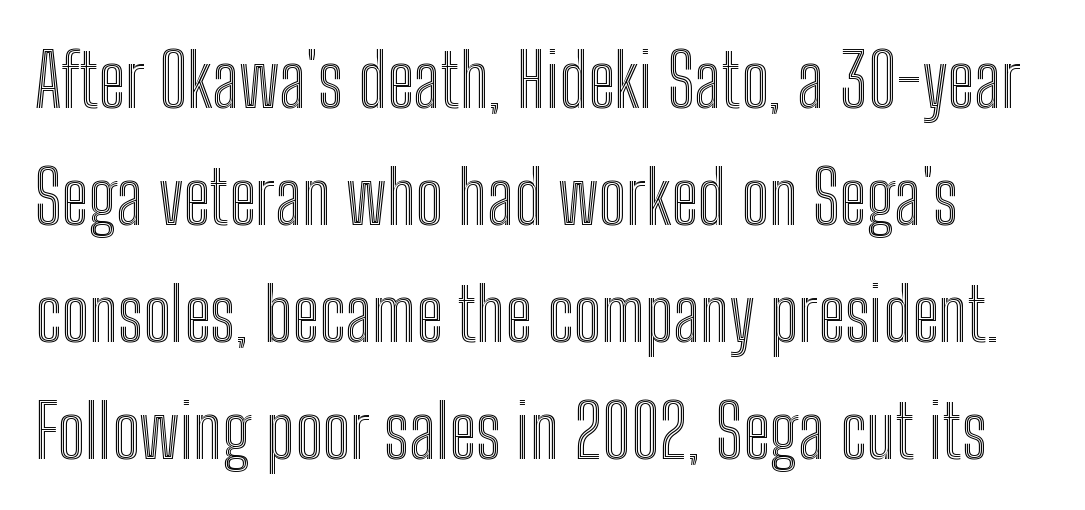
{"italic": "no", "width": "condensed", "x_height": "medium", "monospaced": "no", "underline": "no", "line_spacing": "normal", "line_spacing_ratio": 1.58, "letter_spacing": "normal", "letter_spacing_em": 0.0, "glyph_px": 74}
